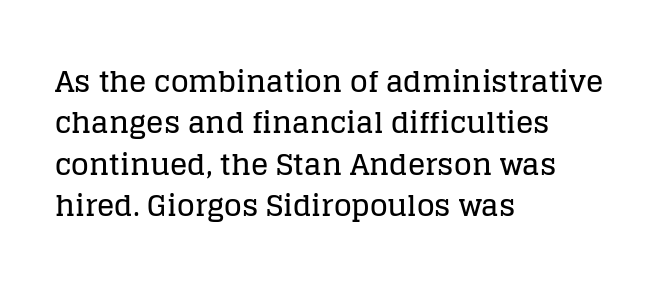
Q: Is the text italic (slanted)? A: No, it is upright.
Q: Is the typeface a serif or a sans-serif typeface? A: Serif.
Q: Is the text underlined? A: No.
Q: How is the paragraph aligned? A: Left-aligned.
Q: Is the spacing between letters normal or unusually wide? A: Normal.
Q: Is the spacing between lines tight, normal or loose? A: Normal.
Q: Width (condensed, normal, or wide)? A: Normal.
Q: Stroke contrast? A: Low.
Q: x-height? A: Large.
Q: Monospaced? A: No.
